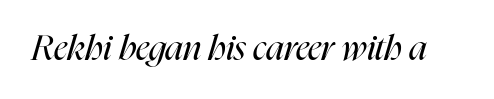
Short note: letters normally spaced. This is not heavy type; no bold has been used. The whole block is typeset with a tilt. Clear beneath every line of the passage. Do the characters align in a grid? No, the font is proportional.
